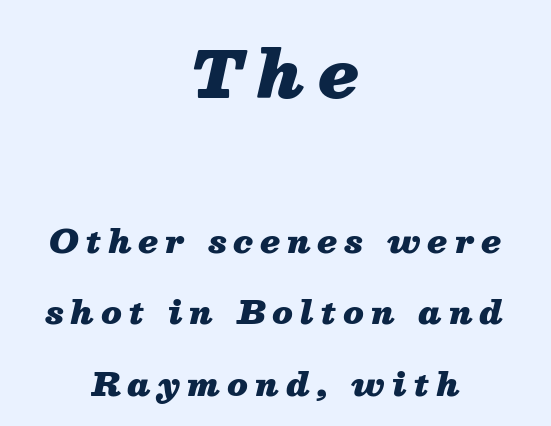
Q: Is the text bold? A: Yes.
Q: Is the text italic (slanted)? A: Yes, it leans right by about 13 degrees.
Q: Is the text underlined? A: No.
Q: How is the paragraph aligned? A: Centered.
Q: Is the spacing between letters normal or unusually wide? A: Unusually wide.
Q: Is the spacing between lines tight, normal or loose? A: Loose.
Q: Which block of text is set in a larger size, the first (top) or the second (bottom)? A: The first (top) one.
Q: Width (condensed, normal, or wide)? A: Normal.
Q: Stroke contrast? A: Medium.
Q: x-height? A: Medium.
Q: Monospaced? A: No.
